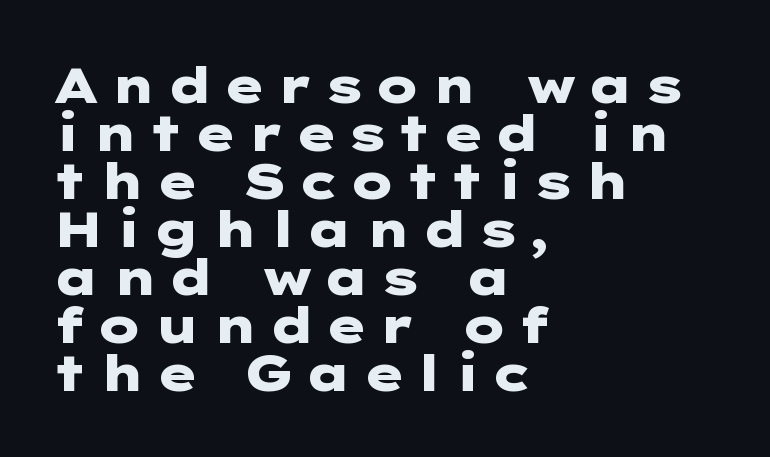
{"serif": "no", "italic": "no", "bold": "yes", "weight": "heavy", "width": "wide", "stroke_contrast": "low", "x_height": "medium", "underline": "no", "align": "left", "line_spacing": "tight", "line_spacing_ratio": 0.96, "glyph_px": 50}
